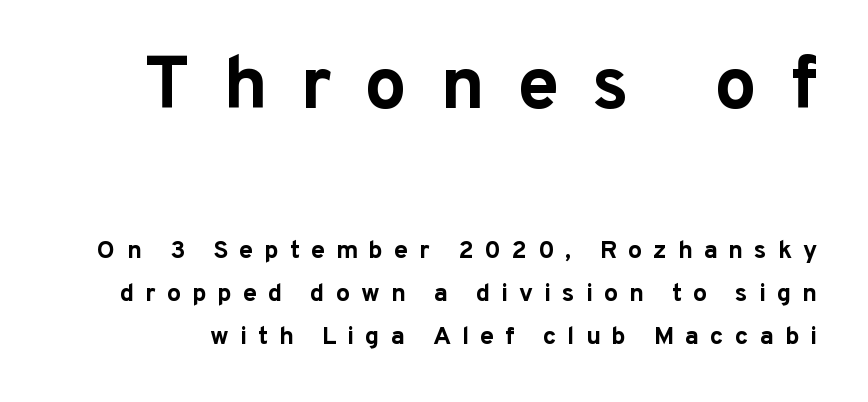
{"serif": "no", "italic": "no", "bold": "yes", "weight": "bold", "width": "normal", "stroke_contrast": "low", "x_height": "medium", "monospaced": "no", "underline": "no", "line_spacing_ratio": 1.71, "letter_spacing": "wide", "letter_spacing_em": 0.44, "larger_block": "first", "size_ratio": 3.0, "glyph_px": 75}
